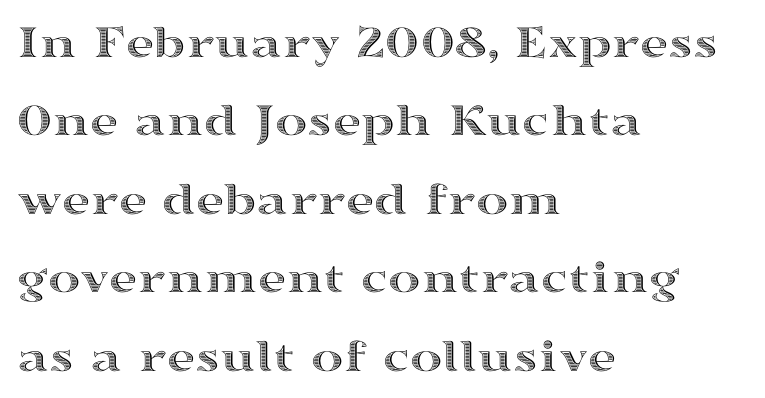
Q: Is the text italic (slanted)? A: No, it is upright.
Q: Is the text underlined? A: No.
Q: How is the paragraph aligned? A: Left-aligned.
Q: Is the spacing between letters normal or unusually wide? A: Normal.
Q: Is the spacing between lines tight, normal or loose? A: Normal.
Q: Width (condensed, normal, or wide)? A: Wide.
Q: x-height? A: Medium.
Q: Monospaced? A: No.
